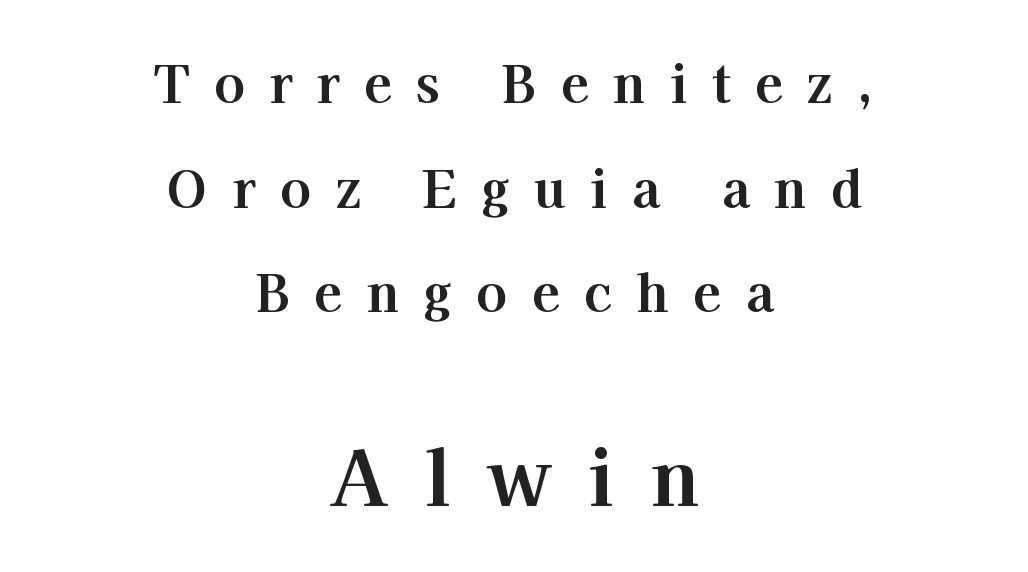
Q: Is the text bold? A: Yes.
Q: Is the text italic (slanted)? A: No, it is upright.
Q: Is the typeface a serif or a sans-serif typeface? A: Serif.
Q: Is the text underlined? A: No.
Q: How is the paragraph aligned? A: Centered.
Q: Is the spacing between letters normal or unusually wide? A: Unusually wide.
Q: Is the spacing between lines tight, normal or loose? A: Loose.
Q: Which block of text is set in a larger size, the first (top) or the second (bottom)? A: The second (bottom) one.
Q: Width (condensed, normal, or wide)? A: Normal.
Q: Stroke contrast? A: High.
Q: x-height? A: Medium.
Q: Monospaced? A: No.
